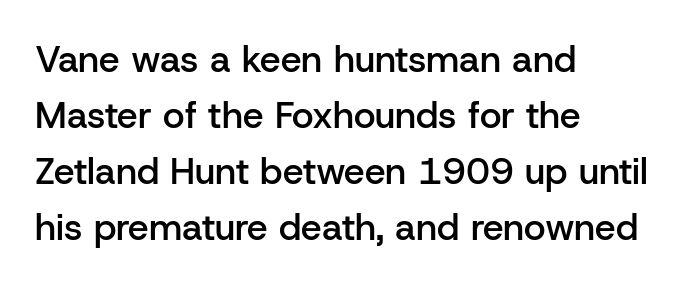
{"serif": "no", "italic": "no", "bold": "semi", "weight": "semibold", "width": "normal", "stroke_contrast": "low", "x_height": "medium", "monospaced": "no", "underline": "no", "align": "left", "line_spacing": "normal", "line_spacing_ratio": 1.51, "letter_spacing": "normal", "letter_spacing_em": 0.0, "glyph_px": 37}
